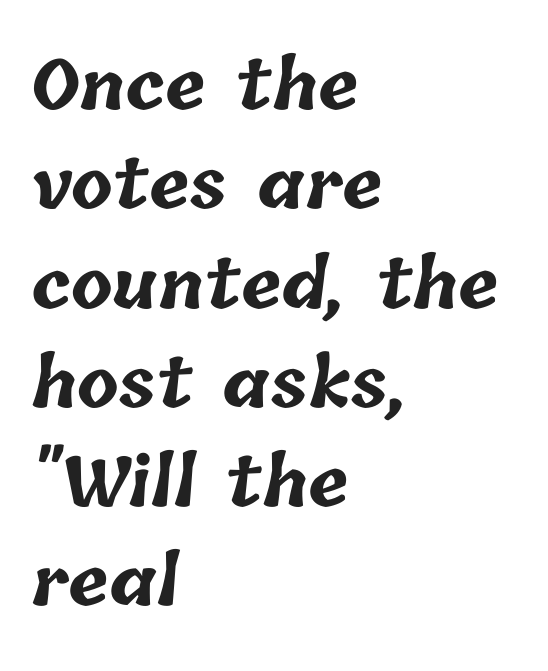
{"bold": "yes", "weight": "bold", "width": "normal", "stroke_contrast": "low", "x_height": "medium", "monospaced": "no", "underline": "no", "align": "left", "line_spacing": "normal", "line_spacing_ratio": 1.46, "letter_spacing": "normal", "letter_spacing_em": 0.0, "glyph_px": 68}
